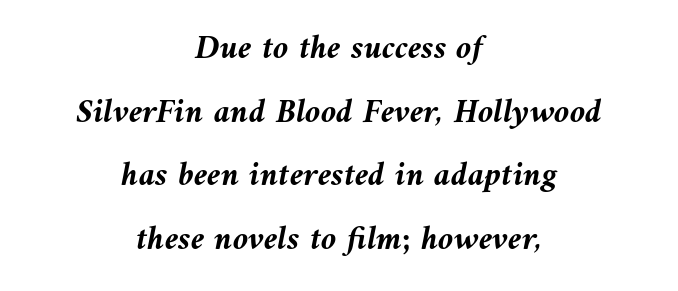
The image shows 35 px semibold type, italic (leaning left); set centered, line spacing 1.82x, normal letter spacing, not underlined; medium stroke contrast and a medium x-height.
